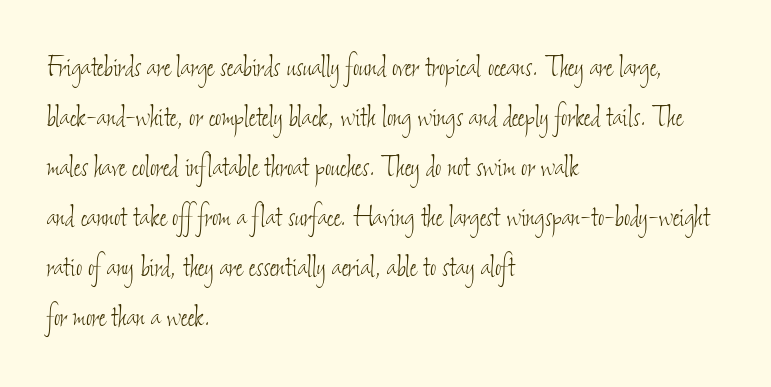
{"bold": "no", "weight": "thin", "width": "condensed", "stroke_contrast": "low", "x_height": "small", "monospaced": "no", "underline": "no", "align": "left", "line_spacing": "normal", "line_spacing_ratio": 1.47, "letter_spacing": "normal", "letter_spacing_em": 0.0, "glyph_px": 34}
